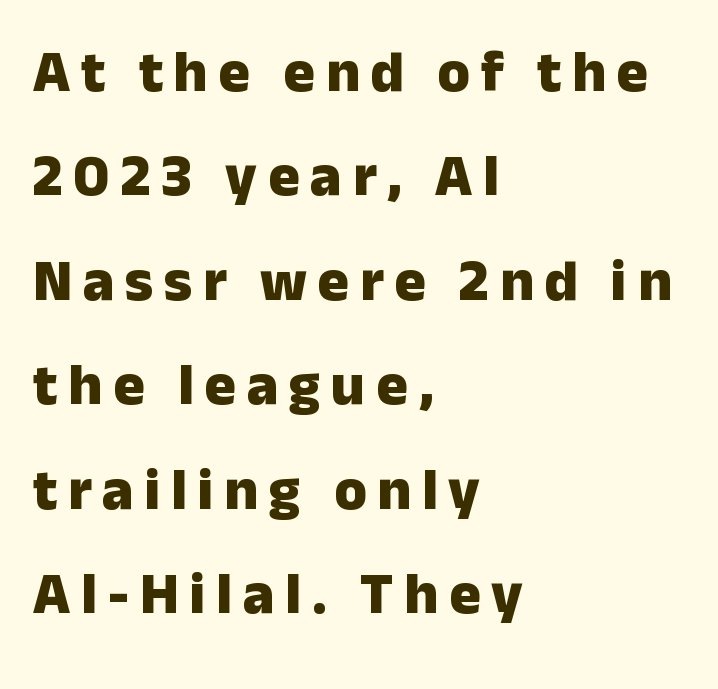
The image shows 59 px heavy sans-serif type, upright; set left-aligned, line spacing 1.77x, not underlined; low stroke contrast and a medium x-height.
